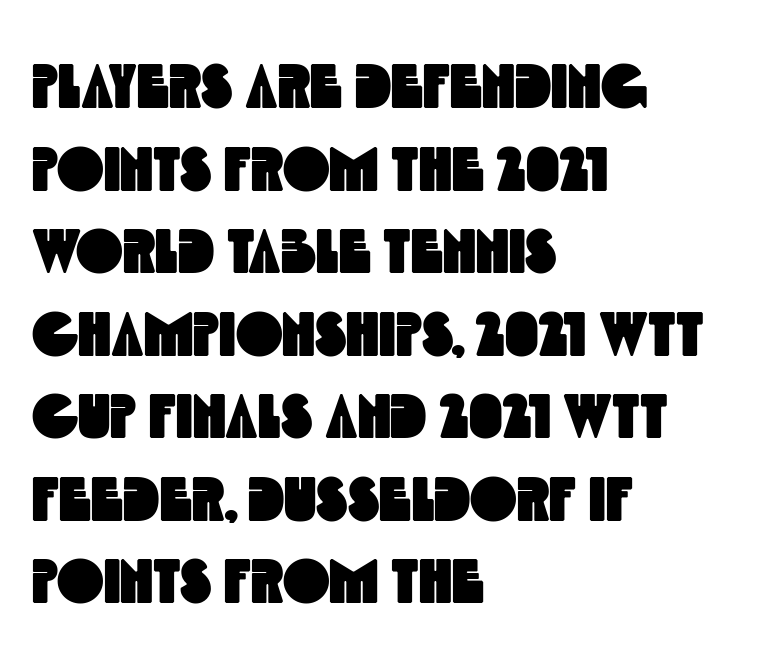
The lines sit at an ordinary, default distance from one another. Here the designer chose a conventional face with non-uniform glyph widths. The string is rendered with underlining switched off. Compared with a centered layout, this one pins lines to the left instead.
